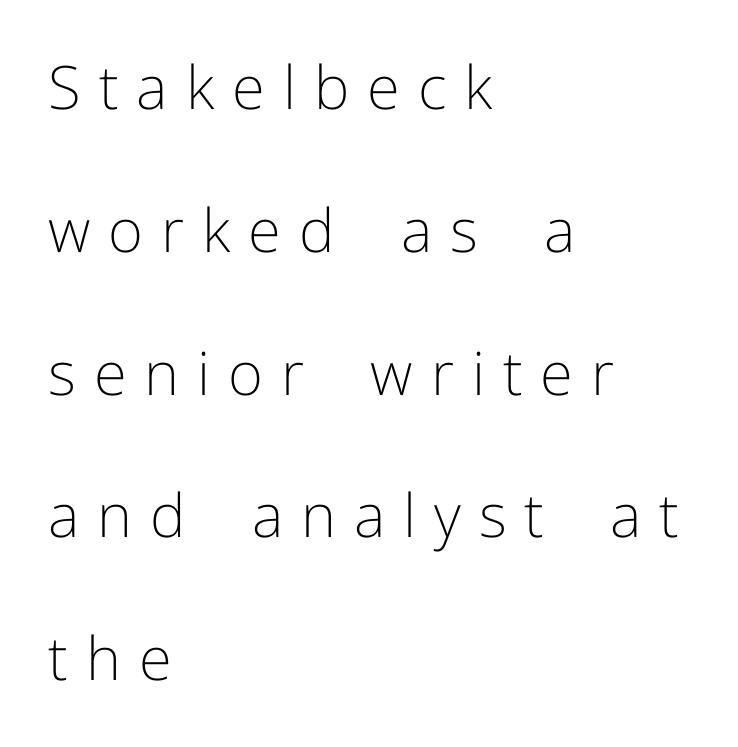
Nope, no serifs anywhere on these letters. The letters advance in unequal steps, a hallmark of proportional type. Rendered with straight, roman letterforms. The lines are spread far apart with generous leading. The line texture is sparse and dotted thanks to wide tracking.
